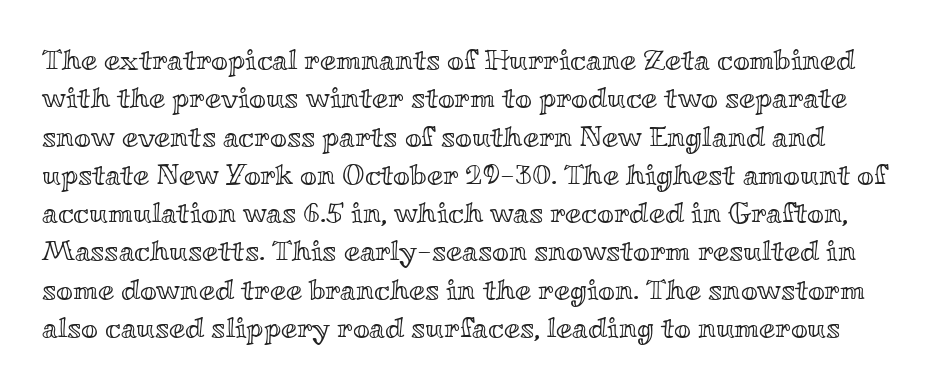
Q: Is the text italic (slanted)? A: No, it is upright.
Q: Is the text underlined? A: No.
Q: Is the spacing between letters normal or unusually wide? A: Normal.
Q: Is the spacing between lines tight, normal or loose? A: Normal.
Q: Width (condensed, normal, or wide)? A: Wide.
Q: x-height? A: Small.
Q: Monospaced? A: No.
